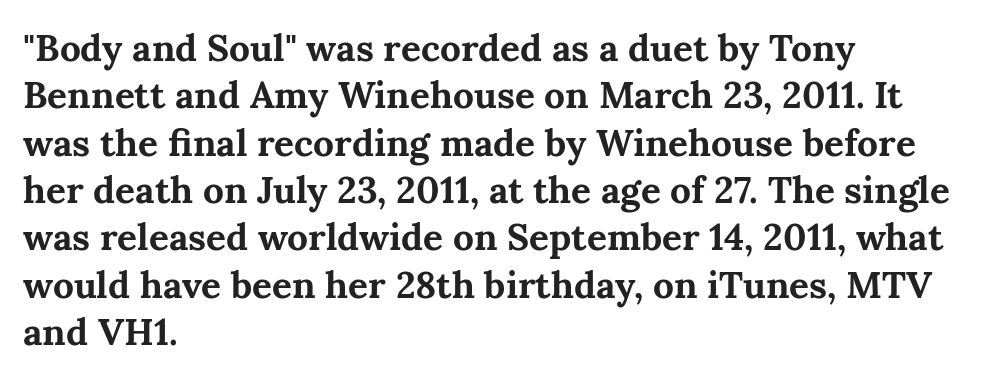
Q: Is the text bold? A: Yes.
Q: Is the text italic (slanted)? A: No, it is upright.
Q: Is the typeface a serif or a sans-serif typeface? A: Serif.
Q: Is the text underlined? A: No.
Q: How is the paragraph aligned? A: Left-aligned.
Q: Is the spacing between letters normal or unusually wide? A: Normal.
Q: Is the spacing between lines tight, normal or loose? A: Normal.
Q: Width (condensed, normal, or wide)? A: Normal.
Q: Stroke contrast? A: Medium.
Q: x-height? A: Medium.
Q: Monospaced? A: No.
